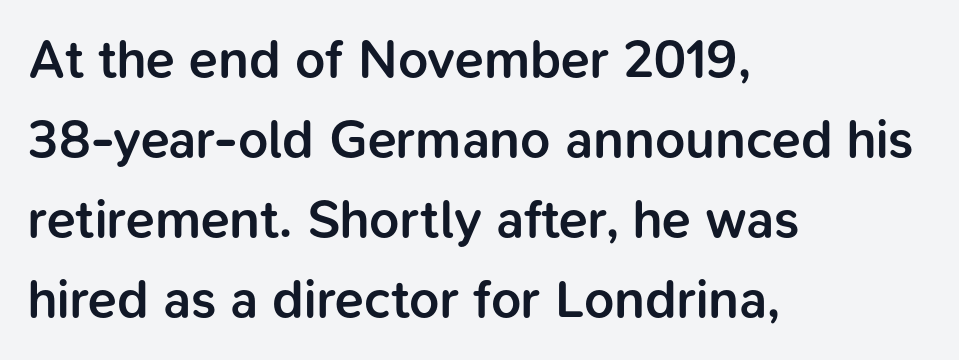
The line-height multiplier appears to be the usual default. The passage shown is semibold, sitting just below true bold. Upright lettering throughout. Do the characters align in a grid? No, the font is proportional.
